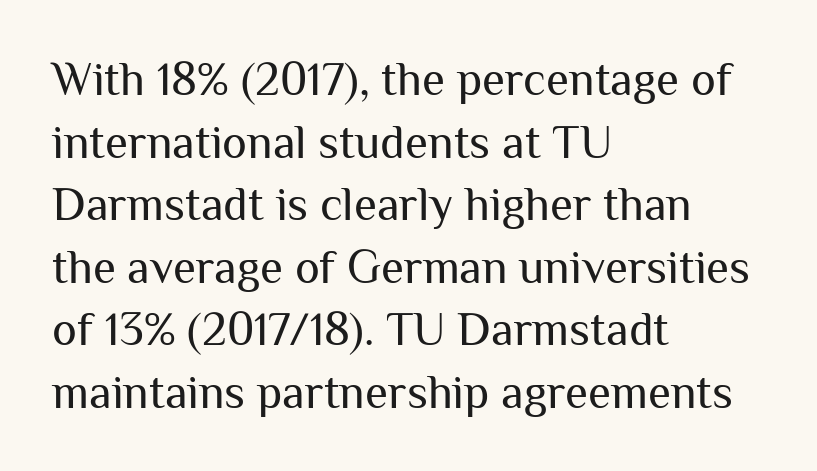
Q: Is the text bold? A: No.
Q: Is the text italic (slanted)? A: No, it is upright.
Q: Is the typeface a serif or a sans-serif typeface? A: Sans-serif.
Q: Is the text underlined? A: No.
Q: How is the paragraph aligned? A: Left-aligned.
Q: Is the spacing between letters normal or unusually wide? A: Normal.
Q: Is the spacing between lines tight, normal or loose? A: Normal.
Q: Width (condensed, normal, or wide)? A: Normal.
Q: Stroke contrast? A: Medium.
Q: x-height? A: Medium.
Q: Monospaced? A: No.
